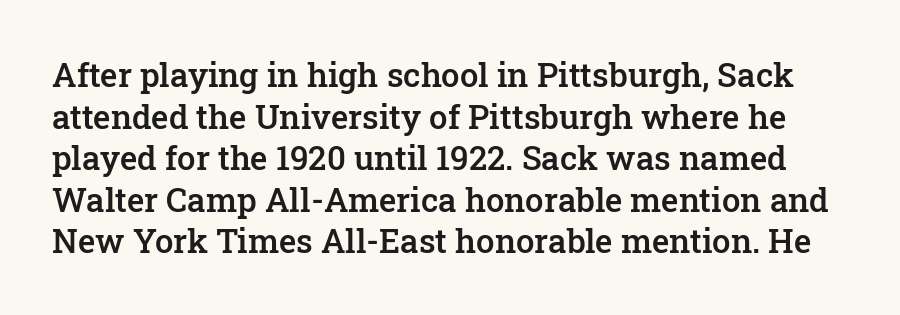
{"serif": "yes", "italic": "no", "bold": "semi", "weight": "semibold", "width": "normal", "stroke_contrast": "low", "x_height": "medium", "monospaced": "no", "underline": "no", "line_spacing": "normal", "line_spacing_ratio": 1.26, "letter_spacing": "normal", "letter_spacing_em": 0.0, "glyph_px": 33}
